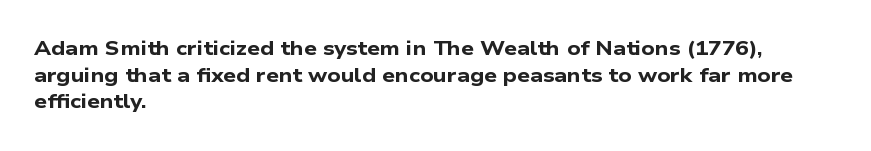
The image shows 20 px bold type; set left-aligned, normal line spacing (1.33x), normal letter spacing, not underlined.
